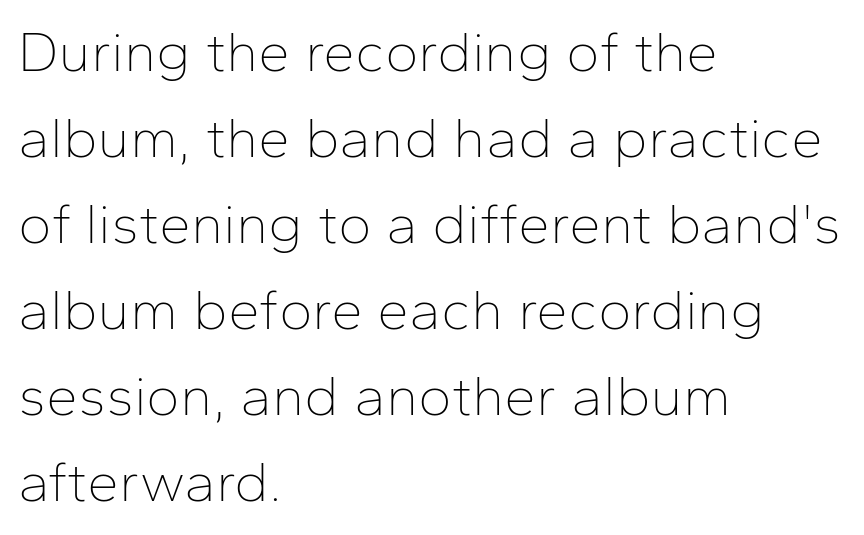
Q: Is the text bold? A: No.
Q: Is the text italic (slanted)? A: No, it is upright.
Q: Is the typeface a serif or a sans-serif typeface? A: Sans-serif.
Q: Is the text underlined? A: No.
Q: How is the paragraph aligned? A: Left-aligned.
Q: Is the spacing between letters normal or unusually wide? A: Normal.
Q: Is the spacing between lines tight, normal or loose? A: Normal.
Q: Width (condensed, normal, or wide)? A: Normal.
Q: Stroke contrast? A: Low.
Q: x-height? A: Medium.
Q: Monospaced? A: No.
